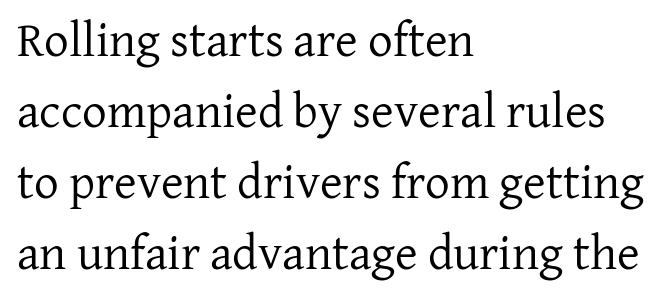
Q: Is the text bold? A: No.
Q: Is the text italic (slanted)? A: No, it is upright.
Q: Is the typeface a serif or a sans-serif typeface? A: Serif.
Q: Is the text underlined? A: No.
Q: How is the paragraph aligned? A: Left-aligned.
Q: Is the spacing between letters normal or unusually wide? A: Normal.
Q: Is the spacing between lines tight, normal or loose? A: Normal.
Q: Width (condensed, normal, or wide)? A: Normal.
Q: Stroke contrast? A: Low.
Q: x-height? A: Medium.
Q: Monospaced? A: No.
